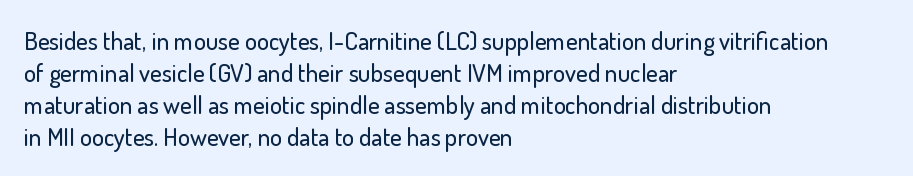
Summary of vertical rhythm: regular, with standard interline spacing. The string is rendered with underlining switched off. This rendering uses left alignment, leaving the right contour irregular. The lettering stays uniformly vertical, giving the passage a roman look. The horizontal fit of the characters is conventional and even.
